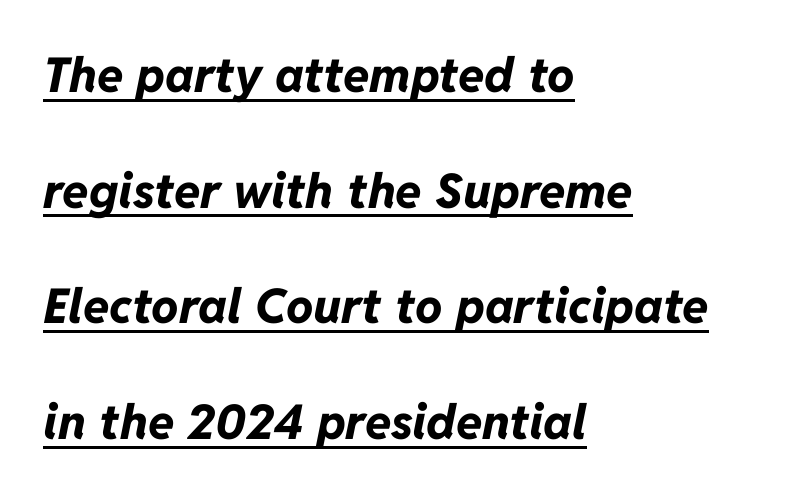
{"italic": "yes", "lean": "right", "slant_degrees": 11, "bold": "yes", "weight": "bold", "width": "normal", "stroke_contrast": "low", "x_height": "medium", "monospaced": "no", "underline": "yes", "align": "left", "line_spacing": "loose", "line_spacing_ratio": 2.41, "letter_spacing": "normal", "letter_spacing_em": 0.0, "glyph_px": 48}
